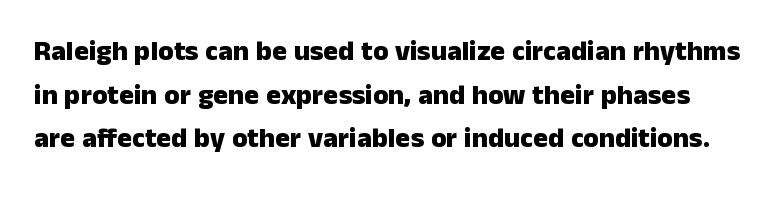
Typographically, this falls in the sans-serif category. Chunky letters — that's bold for sure. What stands out about the letter spacing? Nothing — it is the standard amount. A clean baseline with only descenders dipping below it. The face used here is proportionally spaced, like ordinary book or web type. Rendered with straight, roman letterforms.
